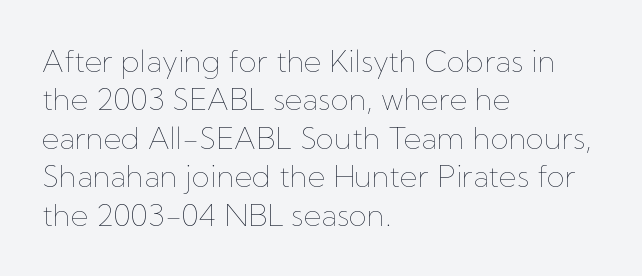
Q: Is the text bold? A: No.
Q: Is the text italic (slanted)? A: No, it is upright.
Q: Is the text underlined? A: No.
Q: How is the paragraph aligned? A: Left-aligned.
Q: Is the spacing between letters normal or unusually wide? A: Normal.
Q: Is the spacing between lines tight, normal or loose? A: Normal.
Q: Width (condensed, normal, or wide)? A: Normal.
Q: Stroke contrast? A: Low.
Q: x-height? A: Medium.
Q: Monospaced? A: No.
